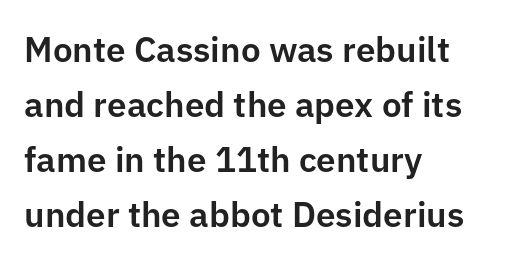
Q: Is the text italic (slanted)? A: No, it is upright.
Q: Is the typeface a serif or a sans-serif typeface? A: Sans-serif.
Q: Is the text underlined? A: No.
Q: How is the paragraph aligned? A: Left-aligned.
Q: Is the spacing between letters normal or unusually wide? A: Normal.
Q: Is the spacing between lines tight, normal or loose? A: Normal.
Q: Width (condensed, normal, or wide)? A: Normal.
Q: Stroke contrast? A: Low.
Q: x-height? A: Medium.
Q: Monospaced? A: No.
